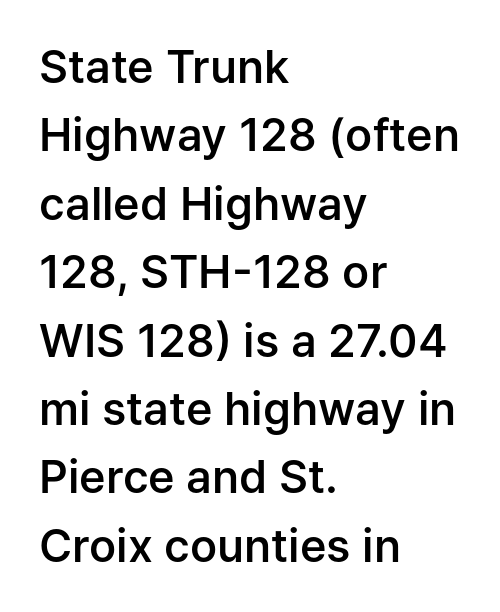
The glyphs in this specimen are sans serif. Line beginnings align vertically; line endings do not. Successive baselines arrive at the customary interval. Proportional: the letters do not fall into vertical columns. Every character sits straight up, as roman type does.
